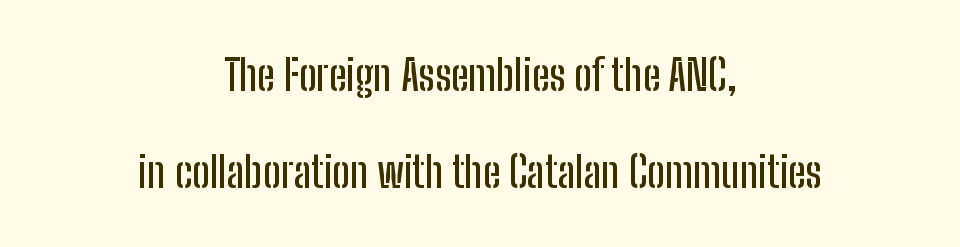
{"serif": "no", "italic": "no", "width": "condensed", "stroke_contrast": "low", "x_height": "medium", "monospaced": "no", "underline": "no", "align": "center", "line_spacing": "loose", "line_spacing_ratio": 2.31, "letter_spacing": "normal", "letter_spacing_em": 0.0, "glyph_px": 42}
